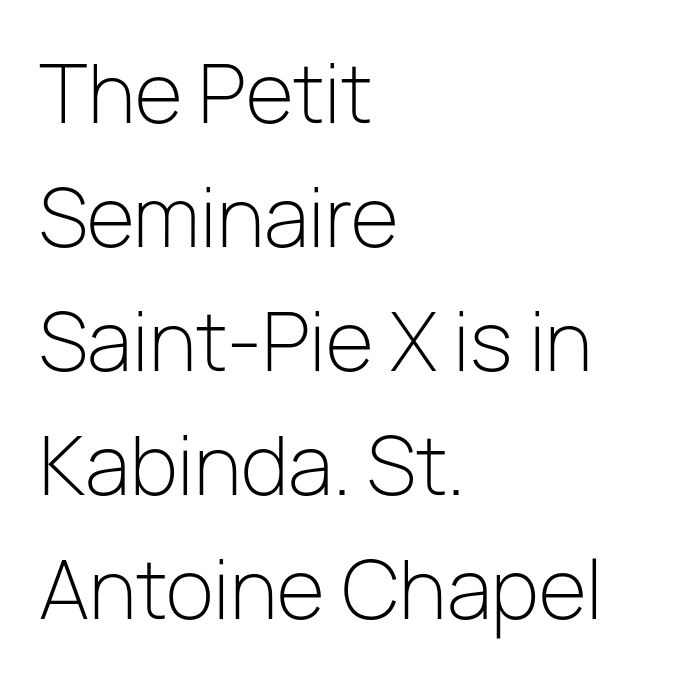
Q: Is the text bold? A: No.
Q: Is the text italic (slanted)? A: No, it is upright.
Q: Is the typeface a serif or a sans-serif typeface? A: Sans-serif.
Q: Is the text underlined? A: No.
Q: How is the paragraph aligned? A: Left-aligned.
Q: Is the spacing between letters normal or unusually wide? A: Normal.
Q: Is the spacing between lines tight, normal or loose? A: Normal.
Q: Width (condensed, normal, or wide)? A: Normal.
Q: Stroke contrast? A: Low.
Q: x-height? A: Medium.
Q: Monospaced? A: No.
